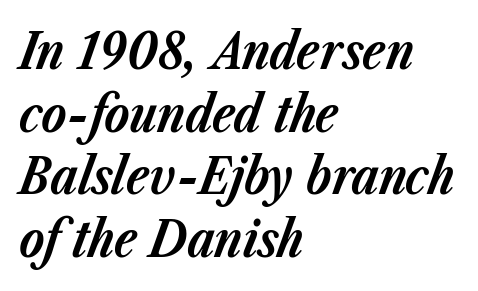
The image shows 51 px bold type, italic (leaning right); set left-aligned, line spacing 1.23x, normal letter spacing, not underlined; low stroke contrast and a medium x-height.
